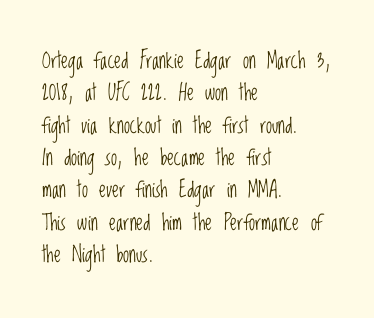
Does extra space separate the letters? No, they use regular spacing. Compared with a typical body face, this is equally light or lighter still. Casual observation: everything's shoved over to the left. This sample keeps an unexceptional amount of space between lines.
